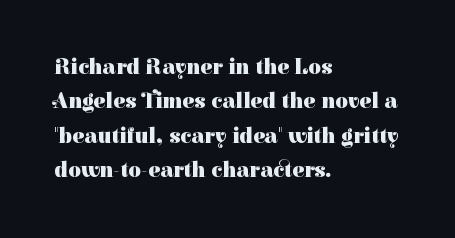
{"italic": "no", "bold": "yes", "underline": "no", "align": "left", "line_spacing": "normal", "line_spacing_ratio": 1.56, "letter_spacing": "normal", "letter_spacing_em": 0.0, "glyph_px": 22}
